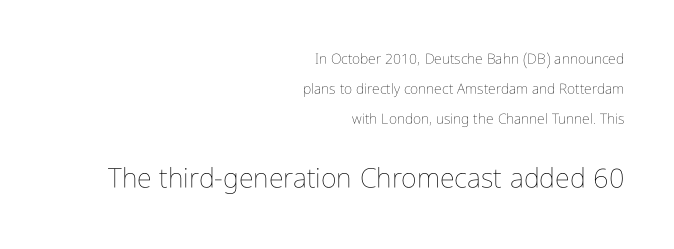
Upright lettering throughout. Nobody touched the tracking dial on this one. If you drew a ruler down the right edge, every line would touch it. The strokes are not fattened; the text isn't bold. The specimen omits any rule beneath the text block's lines. The face used here appears at its bigger size in the lower chunk.
